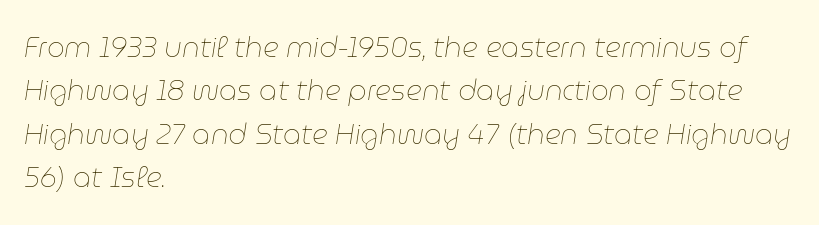
{"italic": "yes", "lean": "right", "slant_degrees": 9, "bold": "no", "weight": "thin", "width": "normal", "stroke_contrast": "low", "x_height": "medium", "monospaced": "no", "underline": "no", "align": "left", "line_spacing": "normal", "line_spacing_ratio": 1.55, "letter_spacing": "normal", "letter_spacing_em": 0.0, "glyph_px": 28}
